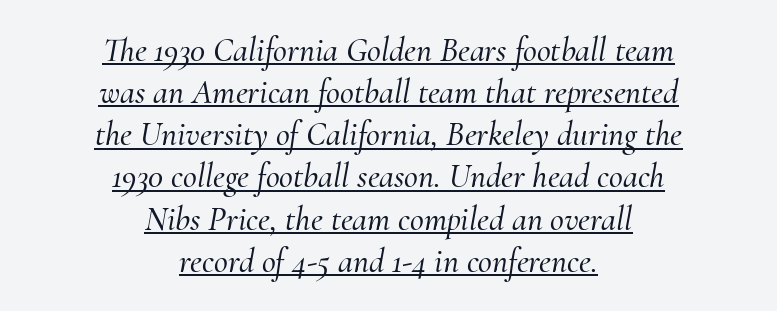
Think of a printed novel: that variable character pitch is what you see here. Observe the lean: these are italic letterforms. Honestly, the letter spacing is just normal — you wouldn't notice it. Typeset on center — no edge is straight. The rendering uses the underline text-decoration.
